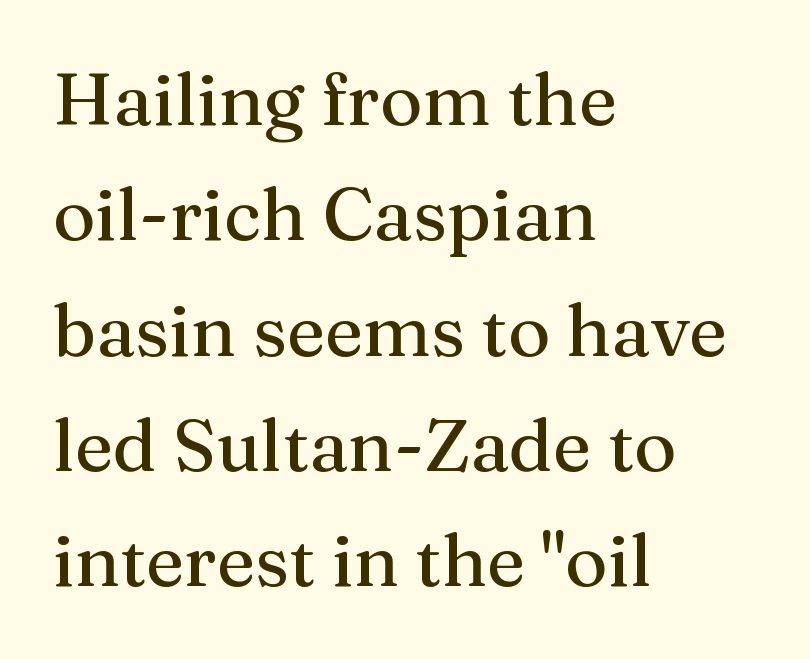
{"serif": "yes", "italic": "no", "width": "normal", "stroke_contrast": "medium", "x_height": "medium", "monospaced": "no", "underline": "no", "align": "left", "line_spacing": "normal", "line_spacing_ratio": 1.58, "letter_spacing": "normal", "letter_spacing_em": 0.0, "glyph_px": 73}
